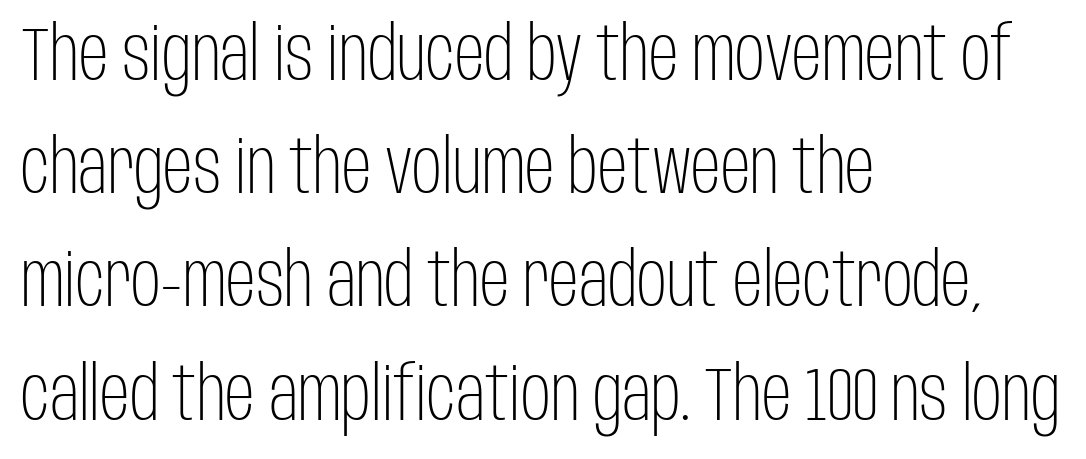
Vertical stems look standard width or narrower in stroke. Decoration check: the copy has no underline. Baseline-to-baseline distance is the conventional proportion of letter height. Horizontal alignment here is leftward, the default for most running prose. Stroke terminals: plain, sans-serif. The horizontal fit of the characters is conventional and even.
